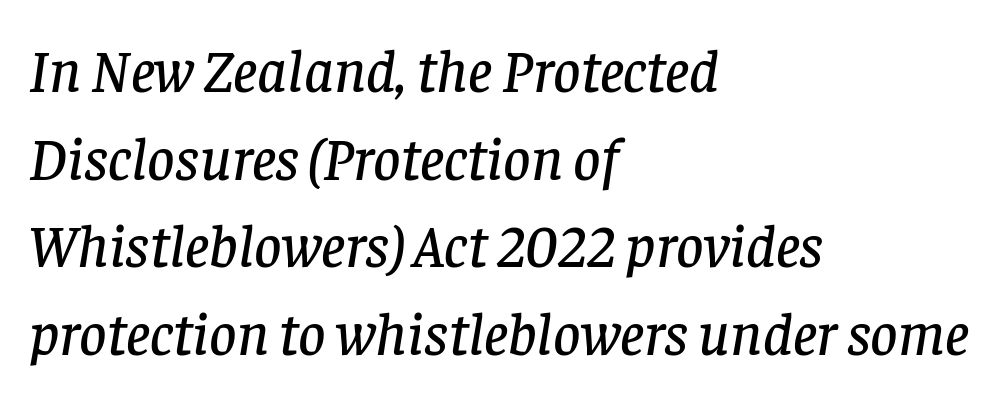
The image shows 60 px serif type, italic (leaning right); set left-aligned, normal line spacing (1.46x), normal letter spacing, not underlined; low stroke contrast and a large x-height.
